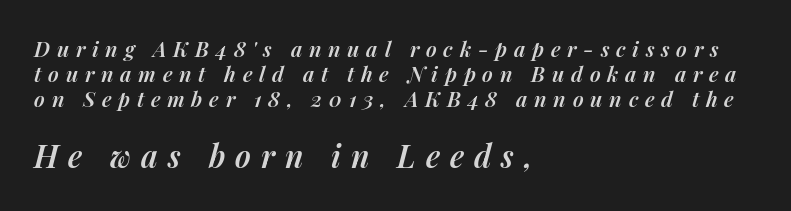
The composition opens small and finishes big. Casual observation: everything's shoved over to the left. These lines are rendered in a variable-pitch font. The sample has been set in demibold, a notch under bold. Type without underlining.
